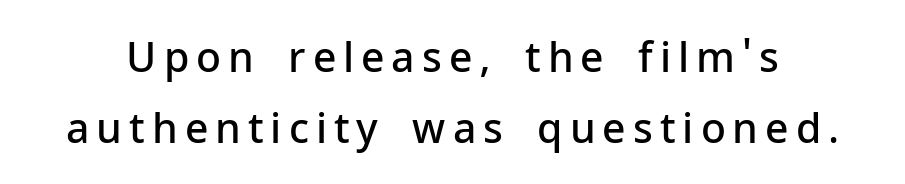
The image shows 41 px semibold sans-serif type, upright; set line spacing 1.73x, not underlined; low stroke contrast and a medium x-height.
